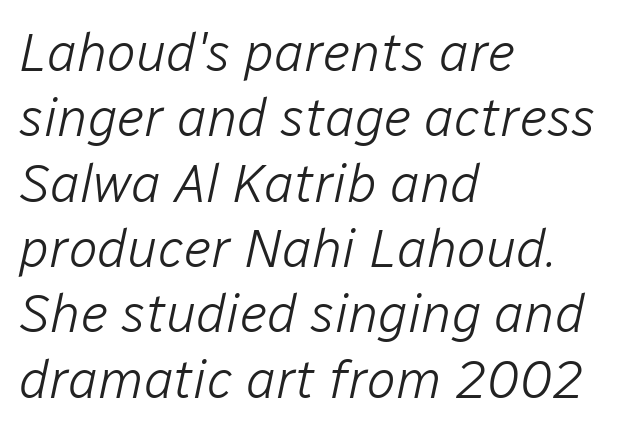
{"italic": "yes", "lean": "right", "slant_degrees": 12, "bold": "no", "weight": "light", "width": "normal", "stroke_contrast": "low", "x_height": "medium", "monospaced": "no", "underline": "no", "align": "left", "line_spacing_ratio": 1.21, "letter_spacing": "normal", "letter_spacing_em": 0.0, "glyph_px": 54}
